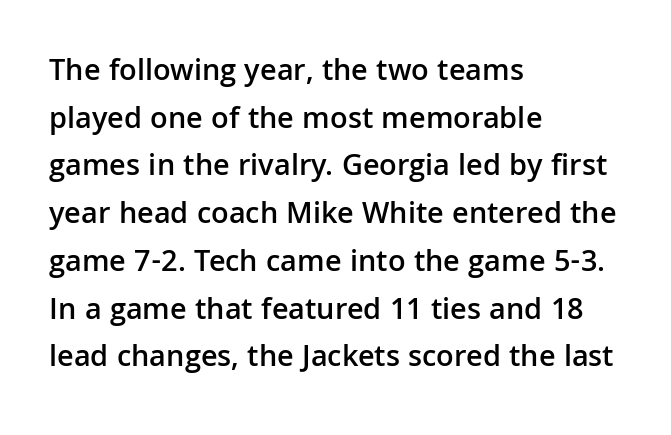
The foot of each line stays bare and open. Note the varied advance widths — an 'i' is clearly narrower than an 'm'. You can tell from the bare stems that sans-serif type was used. Teacher's note: observe the even left margin — that is flush-left alignment. Posture: vertical.
